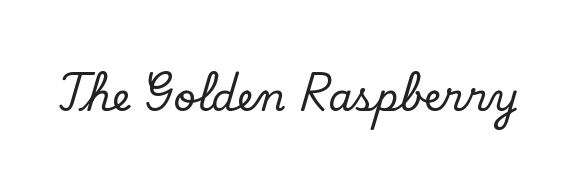
Q: Is the text italic (slanted)? A: Yes.
Q: Is the typeface a serif or a sans-serif typeface? A: Serif.
Q: Is the text underlined? A: No.
Q: Is the spacing between letters normal or unusually wide? A: Normal.
Q: Width (condensed, normal, or wide)? A: Normal.
Q: Stroke contrast? A: Low.
Q: x-height? A: Small.
Q: Monospaced? A: No.
